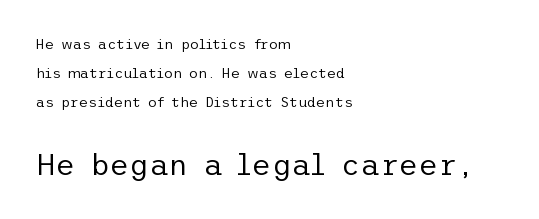
Q: Is the text bold? A: No.
Q: Is the text italic (slanted)? A: No, it is upright.
Q: Is the typeface a serif or a sans-serif typeface? A: Sans-serif.
Q: Is the text underlined? A: No.
Q: How is the paragraph aligned? A: Left-aligned.
Q: Is the spacing between letters normal or unusually wide? A: Normal.
Q: Is the spacing between lines tight, normal or loose? A: Loose.
Q: Which block of text is set in a larger size, the first (top) or the second (bottom)? A: The second (bottom) one.
Q: Width (condensed, normal, or wide)? A: Normal.
Q: Stroke contrast? A: Low.
Q: x-height? A: Medium.
